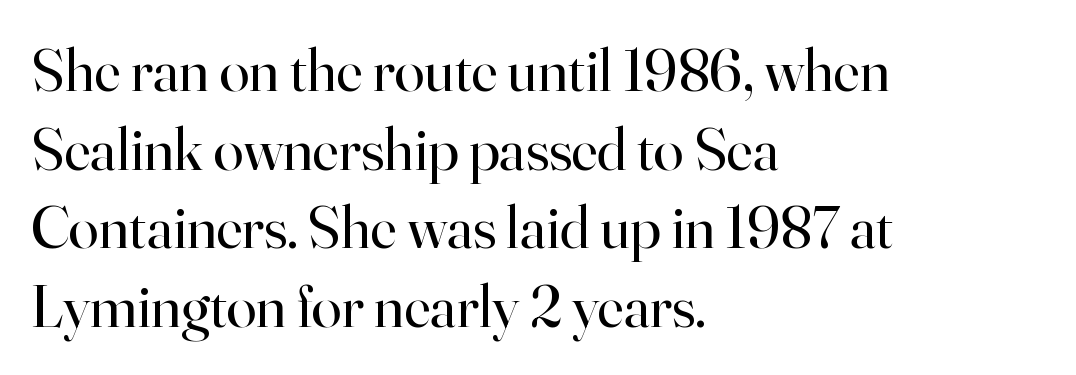
{"serif": "yes", "italic": "no", "bold": "no", "weight": "regular", "width": "normal", "stroke_contrast": "high", "x_height": "small", "monospaced": "no", "underline": "no", "align": "left", "line_spacing": "normal", "line_spacing_ratio": 1.29, "letter_spacing": "normal", "letter_spacing_em": 0.0, "glyph_px": 61}
